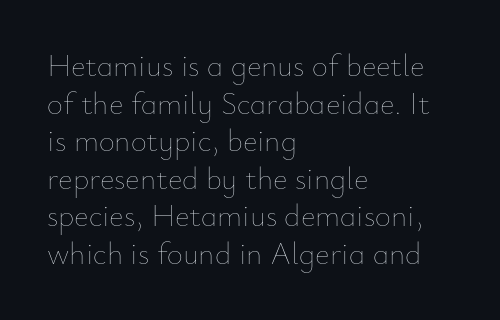
The image shows 31 px thin type, upright; set left-aligned, line spacing 1.21x, normal letter spacing, not underlined; low stroke contrast and a small x-height.
